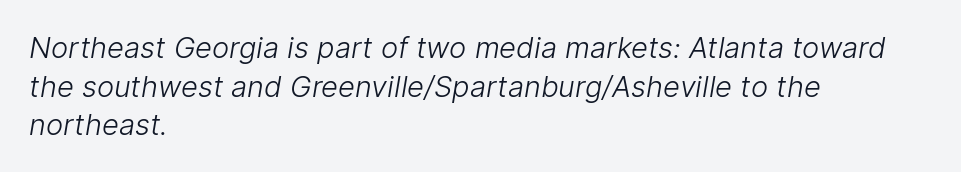
The image shows 29 px light sans-serif type; set left-aligned, normal line spacing (1.33x), normal letter spacing, not underlined; low stroke contrast and a medium x-height.
